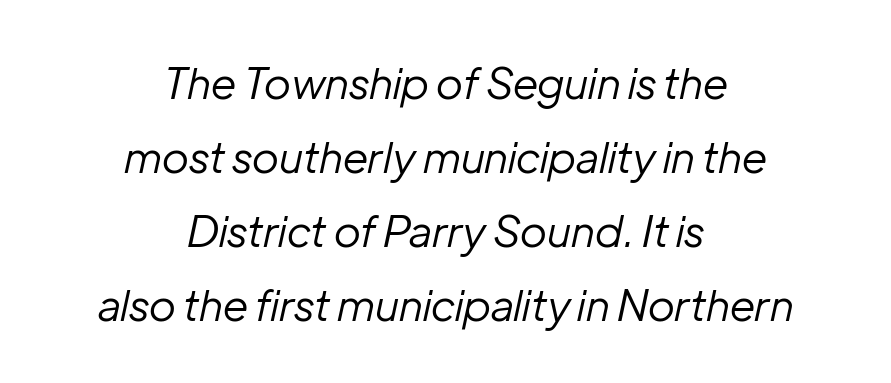
Each letter keeps its own natural width here, so spacing adapts to shape. Compared with a typical body face, this is equally light or lighter still. These lines keep a tight, regular rhythm from letter to letter. Style check: oblique. No word sits above an underline.
